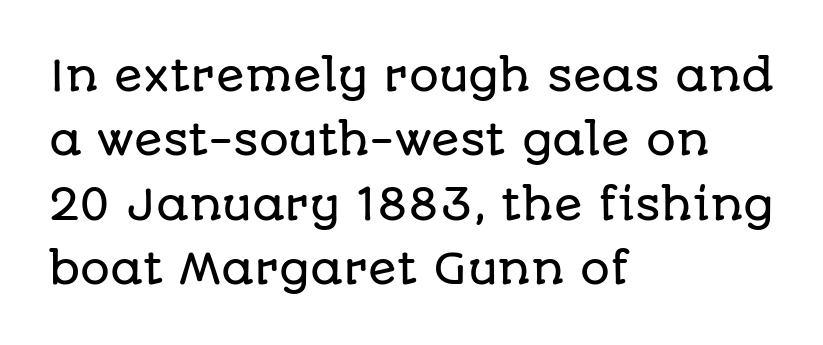
The image shows 42 px sans-serif type, upright; set left-aligned, normal line spacing (1.53x), normal letter spacing, not underlined; low stroke contrast and a large x-height.
